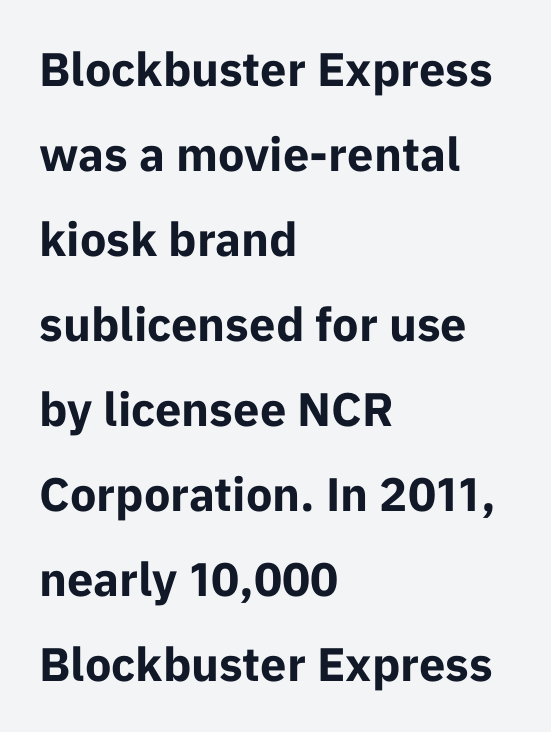
Q: Is the text bold? A: Yes.
Q: Is the text italic (slanted)? A: No, it is upright.
Q: Is the typeface a serif or a sans-serif typeface? A: Sans-serif.
Q: Is the text underlined? A: No.
Q: How is the paragraph aligned? A: Left-aligned.
Q: Is the spacing between letters normal or unusually wide? A: Normal.
Q: Width (condensed, normal, or wide)? A: Normal.
Q: Stroke contrast? A: Low.
Q: x-height? A: Medium.
Q: Monospaced? A: No.
